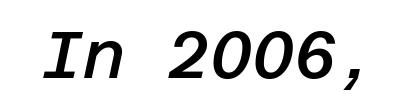
{"italic": "yes", "lean": "right", "slant_degrees": 12, "bold": "semi", "weight": "semibold", "width": "normal", "stroke_contrast": "low", "x_height": "large", "underline": "no", "letter_spacing": "normal", "letter_spacing_em": 0.0, "glyph_px": 65}
